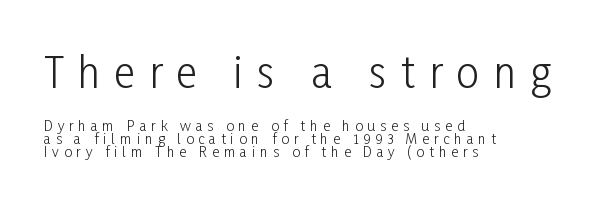
Q: Is the text bold? A: No.
Q: Is the text italic (slanted)? A: No, it is upright.
Q: Is the typeface a serif or a sans-serif typeface? A: Sans-serif.
Q: Is the text underlined? A: No.
Q: How is the paragraph aligned? A: Left-aligned.
Q: Is the spacing between letters normal or unusually wide? A: Unusually wide.
Q: Is the spacing between lines tight, normal or loose? A: Tight.
Q: Which block of text is set in a larger size, the first (top) or the second (bottom)? A: The first (top) one.
Q: Width (condensed, normal, or wide)? A: Condensed.
Q: Stroke contrast? A: Low.
Q: x-height? A: Medium.
Q: Monospaced? A: No.
